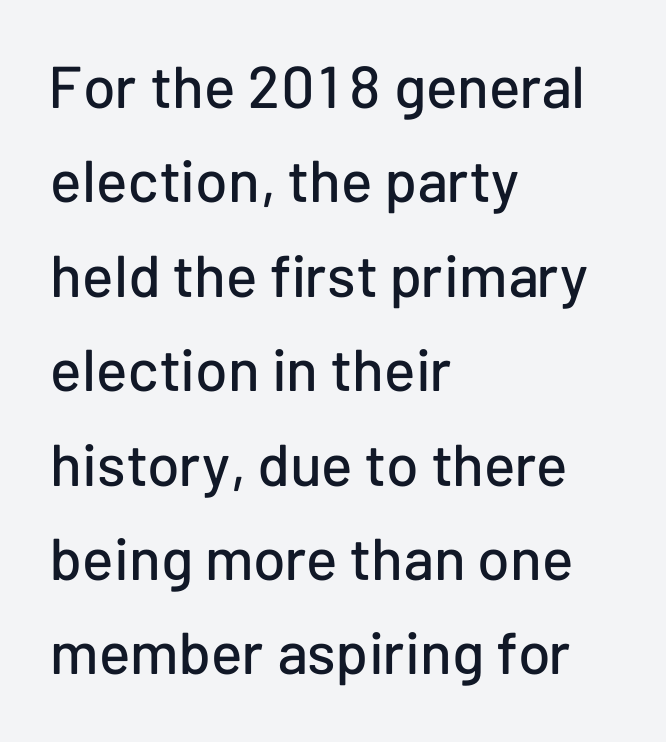
Q: Is the text italic (slanted)? A: No, it is upright.
Q: Is the typeface a serif or a sans-serif typeface? A: Sans-serif.
Q: Is the text underlined? A: No.
Q: How is the paragraph aligned? A: Left-aligned.
Q: Is the spacing between letters normal or unusually wide? A: Normal.
Q: Is the spacing between lines tight, normal or loose? A: Normal.
Q: Width (condensed, normal, or wide)? A: Normal.
Q: Stroke contrast? A: Low.
Q: x-height? A: Medium.
Q: Monospaced? A: No.
